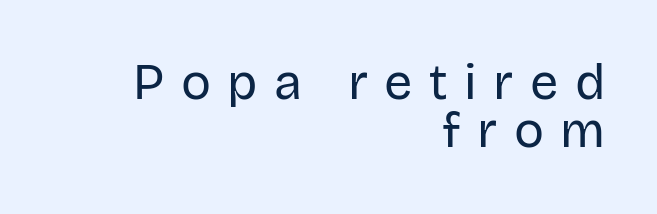
Q: Is the text bold? A: No.
Q: Is the text italic (slanted)? A: No, it is upright.
Q: Is the typeface a serif or a sans-serif typeface? A: Sans-serif.
Q: Is the text underlined? A: No.
Q: How is the paragraph aligned? A: Right-aligned.
Q: Is the spacing between letters normal or unusually wide? A: Unusually wide.
Q: Is the spacing between lines tight, normal or loose? A: Tight.
Q: Width (condensed, normal, or wide)? A: Normal.
Q: Stroke contrast? A: Low.
Q: x-height? A: Large.
Q: Monospaced? A: No.
